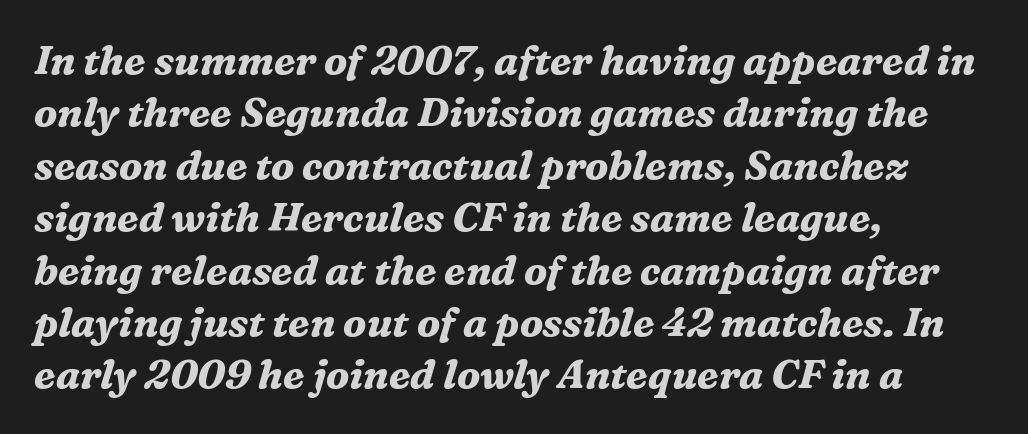
Each new line begins a customary step beneath the previous one. Yep, those are serifs on the letters. Designer's note — italics engaged. The face used here is proportionally spaced, like ordinary book or web type.
